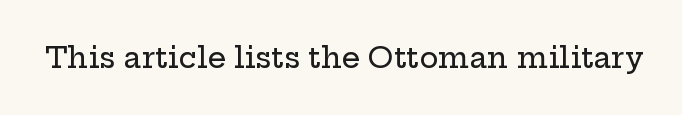
The image shows 29 px wide serif type, upright; set normal letter spacing, not underlined; low stroke contrast and a medium x-height.
